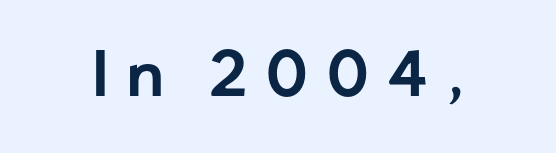
The axis of the letterforms is exactly vertical. This sample has the flowing, uneven cadence of proportional lettering. Unmarked baselines from the first word to the last. The tracking reads as deliberately expanded to a designer's eye.
